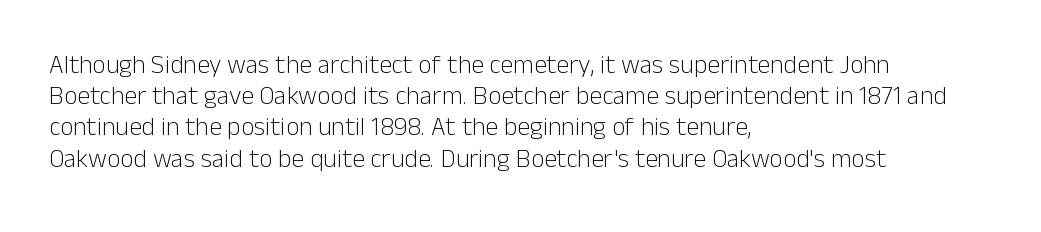
{"italic": "no", "bold": "no", "underline": "no", "align": "left", "line_spacing_ratio": 1.2, "letter_spacing": "normal", "letter_spacing_em": 0.0, "glyph_px": 26}
